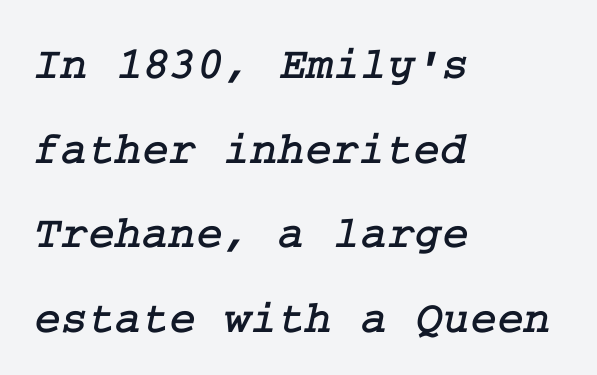
Q: Is the typeface a serif or a sans-serif typeface? A: Serif.
Q: Is the text underlined? A: No.
Q: How is the paragraph aligned? A: Left-aligned.
Q: Is the spacing between letters normal or unusually wide? A: Normal.
Q: Width (condensed, normal, or wide)? A: Normal.
Q: Stroke contrast? A: Low.
Q: x-height? A: Medium.
